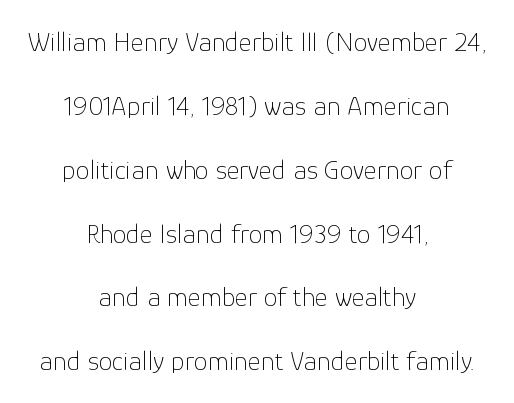
Q: Is the text bold? A: No.
Q: Is the text italic (slanted)? A: No, it is upright.
Q: Is the typeface a serif or a sans-serif typeface? A: Sans-serif.
Q: Is the text underlined? A: No.
Q: How is the paragraph aligned? A: Centered.
Q: Is the spacing between letters normal or unusually wide? A: Normal.
Q: Is the spacing between lines tight, normal or loose? A: Loose.
Q: Width (condensed, normal, or wide)? A: Normal.
Q: Stroke contrast? A: Low.
Q: x-height? A: Medium.
Q: Monospaced? A: No.
